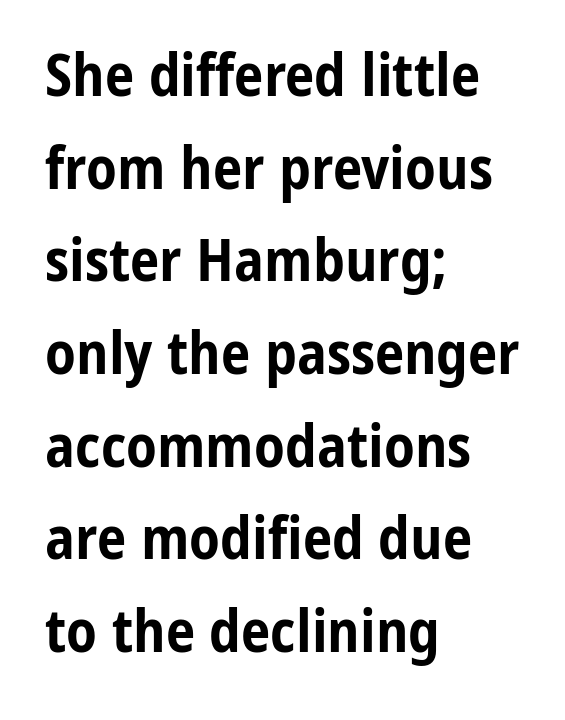
{"serif": "no", "italic": "no", "bold": "yes", "weight": "bold", "width": "condensed", "stroke_contrast": "low", "x_height": "medium", "monospaced": "no", "underline": "no", "align": "left", "line_spacing": "normal", "line_spacing_ratio": 1.57, "letter_spacing": "normal", "letter_spacing_em": 0.0, "glyph_px": 59}
